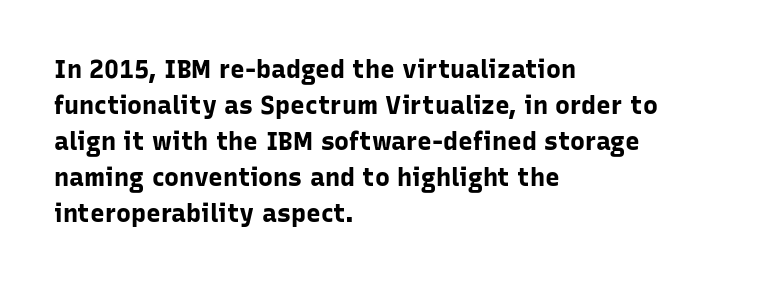
{"italic": "no", "bold": "yes", "underline": "no", "align": "left", "line_spacing": "normal", "line_spacing_ratio": 1.44, "letter_spacing": "normal", "letter_spacing_em": 0.0, "glyph_px": 25}
